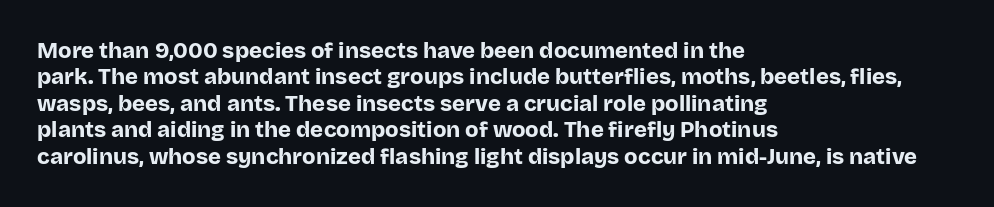
{"italic": "no", "bold": "yes", "underline": "no", "align": "left", "line_spacing_ratio": 1.2, "letter_spacing": "normal", "letter_spacing_em": 0.0, "glyph_px": 22}
